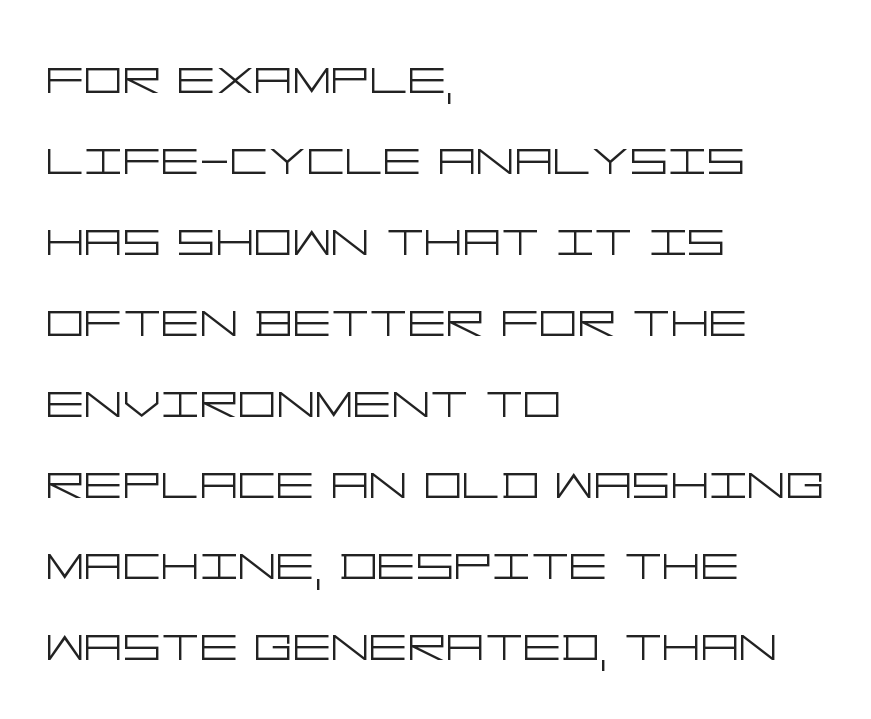
Q: Is the text bold? A: No.
Q: Is the text italic (slanted)? A: No, it is upright.
Q: Is the typeface a serif or a sans-serif typeface? A: Sans-serif.
Q: Is the text underlined? A: No.
Q: How is the paragraph aligned? A: Left-aligned.
Q: Is the spacing between letters normal or unusually wide? A: Normal.
Q: Is the spacing between lines tight, normal or loose? A: Normal.
Q: Width (condensed, normal, or wide)? A: Wide.
Q: Stroke contrast? A: Low.
Q: x-height? A: Large.
